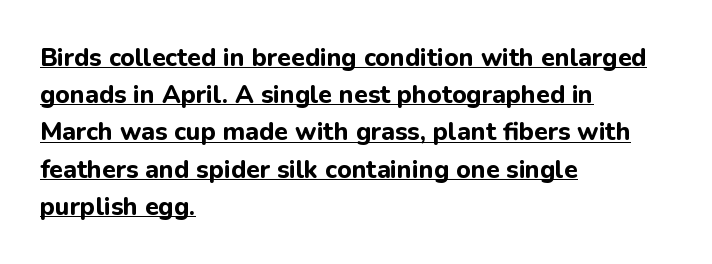
Q: Is the text bold? A: Yes.
Q: Is the text italic (slanted)? A: No, it is upright.
Q: Is the text underlined? A: Yes.
Q: How is the paragraph aligned? A: Left-aligned.
Q: Is the spacing between letters normal or unusually wide? A: Normal.
Q: Is the spacing between lines tight, normal or loose? A: Normal.
